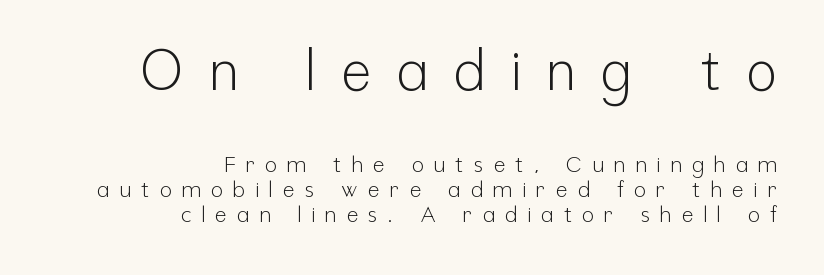
{"serif": "no", "italic": "no", "bold": "no", "weight": "light", "width": "condensed", "stroke_contrast": "low", "x_height": "medium", "monospaced": "no", "underline": "no", "align": "right", "line_spacing": "tight", "line_spacing_ratio": 1.13, "letter_spacing": "wide", "letter_spacing_em": 0.47, "larger_block": "first", "size_ratio": 2.55, "glyph_px": 56}
